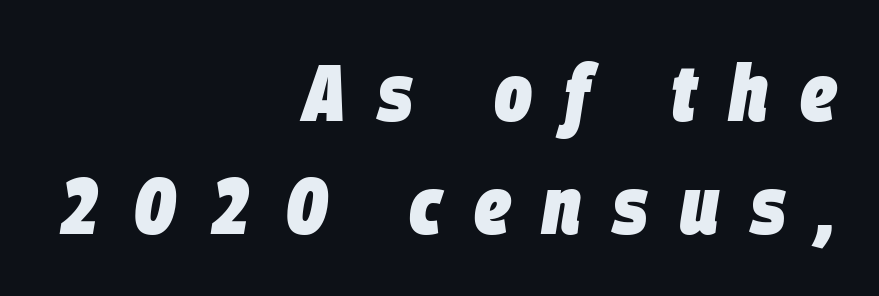
The image shows 80 px heavy, condensed type, italic (leaning right); set right-aligned, normal line spacing (1.41x), unusually wide letter spacing (+0.4 em), not underlined; low stroke contrast and a large x-height.
